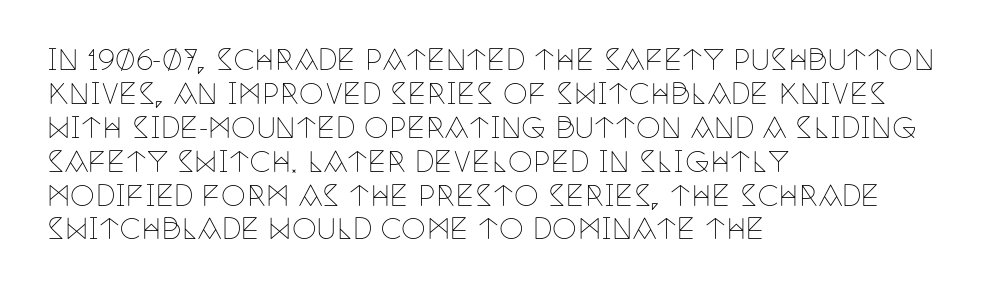
The zone under the glyphs is completely vacant. Casual observation: everything's shoved over to the left. This sample uses plain, unmodified letter spacing. No italicization has been applied; the sample stays upright. A light-to-regular cut is what we see here.
